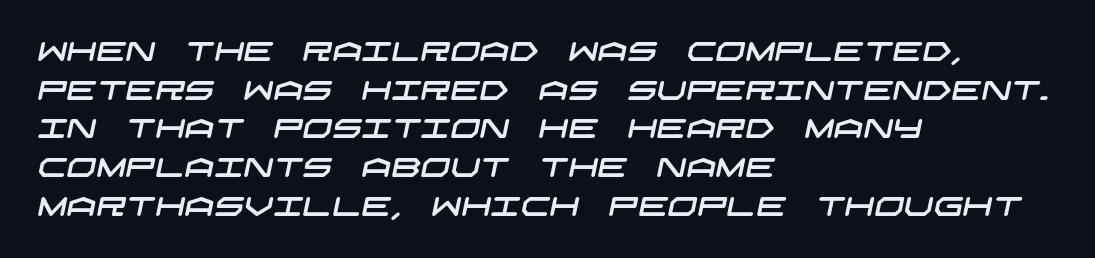
{"underline": "no", "align": "left", "line_spacing": "normal", "line_spacing_ratio": 1.49, "letter_spacing": "normal", "letter_spacing_em": 0.0, "glyph_px": 26}
